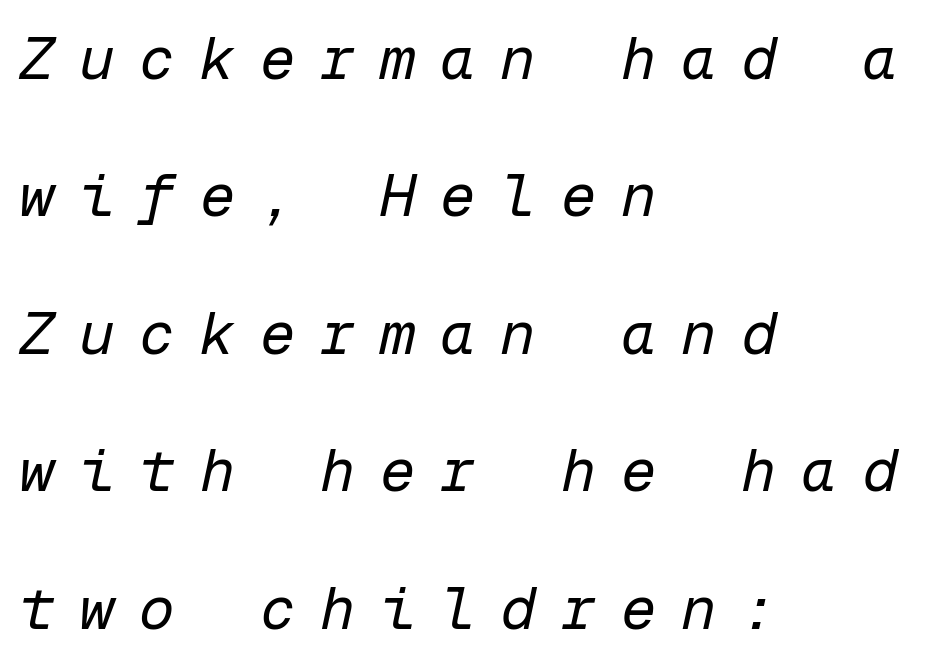
The image shows 59 px regular-weight type, italic (leaning right), monospaced; set left-aligned, loose line spacing (2.33x), unusually wide letter spacing (+0.42 em), not underlined; low stroke contrast and a medium x-height.
